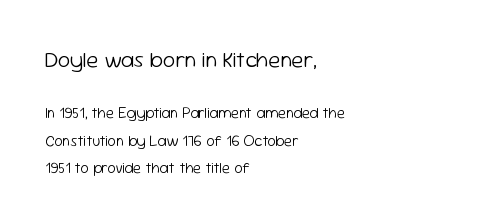
{"italic": "no", "bold": "no", "underline": "no", "align": "left", "line_spacing_ratio": 1.84, "letter_spacing": "normal", "letter_spacing_em": 0.0, "larger_block": "first", "size_ratio": 1.47, "glyph_px": 22}
